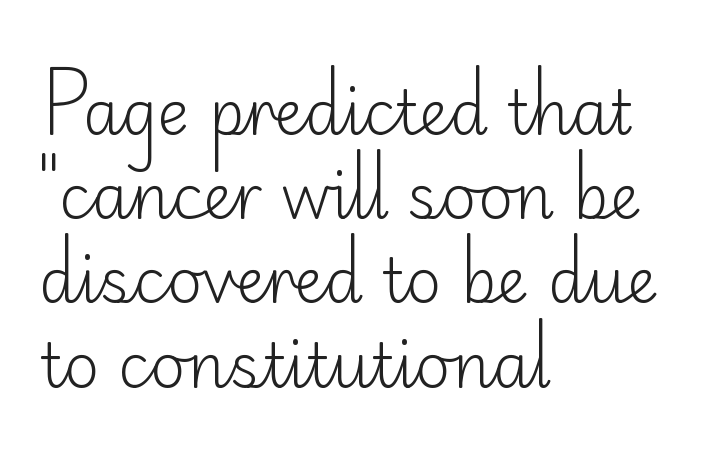
{"serif": "no", "italic": "no", "bold": "no", "weight": "light", "width": "normal", "stroke_contrast": "low", "x_height": "small", "monospaced": "no", "underline": "no", "align": "left", "line_spacing": "normal", "line_spacing_ratio": 1.38, "letter_spacing": "normal", "letter_spacing_em": 0.0, "glyph_px": 61}
